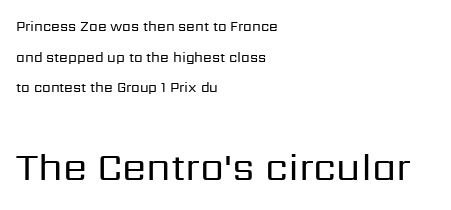
Q: Is the text bold? A: No.
Q: Is the text italic (slanted)? A: No, it is upright.
Q: Is the typeface a serif or a sans-serif typeface? A: Sans-serif.
Q: Is the text underlined? A: No.
Q: How is the paragraph aligned? A: Left-aligned.
Q: Is the spacing between letters normal or unusually wide? A: Normal.
Q: Is the spacing between lines tight, normal or loose? A: Loose.
Q: Which block of text is set in a larger size, the first (top) or the second (bottom)? A: The second (bottom) one.
Q: Width (condensed, normal, or wide)? A: Normal.
Q: Stroke contrast? A: Low.
Q: x-height? A: Medium.
Q: Monospaced? A: No.
